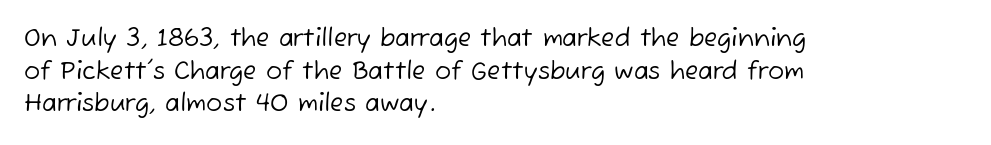
Q: Is the text bold? A: No.
Q: Is the text underlined? A: No.
Q: How is the paragraph aligned? A: Left-aligned.
Q: Is the spacing between letters normal or unusually wide? A: Normal.
Q: Is the spacing between lines tight, normal or loose? A: Normal.
